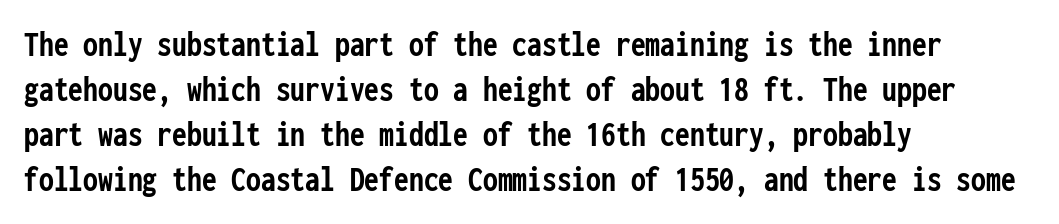
Q: Is the text bold? A: Yes.
Q: Is the text italic (slanted)? A: No, it is upright.
Q: Is the typeface a serif or a sans-serif typeface? A: Sans-serif.
Q: Is the text underlined? A: No.
Q: How is the paragraph aligned? A: Left-aligned.
Q: Is the spacing between letters normal or unusually wide? A: Normal.
Q: Width (condensed, normal, or wide)? A: Condensed.
Q: Stroke contrast? A: Low.
Q: x-height? A: Medium.
Q: Monospaced? A: Yes.
